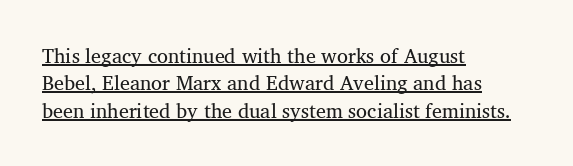
The string is rendered with underlining switched on. This sample keeps an unexceptional amount of space between lines. Inter-character spacing is left at the font's built-in metrics. Every character sits straight up, as roman type does. Every row of glyphs begins at an identical x-position on the left.
